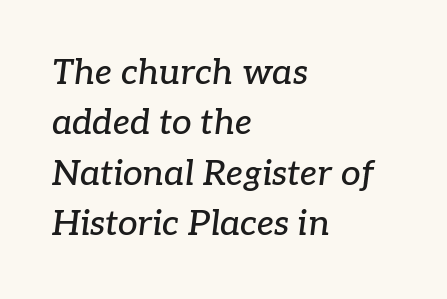
Q: Is the text italic (slanted)? A: Yes, it leans right by about 7 degrees.
Q: Is the typeface a serif or a sans-serif typeface? A: Serif.
Q: Is the text underlined? A: No.
Q: How is the paragraph aligned? A: Left-aligned.
Q: Is the spacing between letters normal or unusually wide? A: Normal.
Q: Is the spacing between lines tight, normal or loose? A: Normal.
Q: Width (condensed, normal, or wide)? A: Normal.
Q: Stroke contrast? A: Low.
Q: x-height? A: Medium.
Q: Monospaced? A: No.
